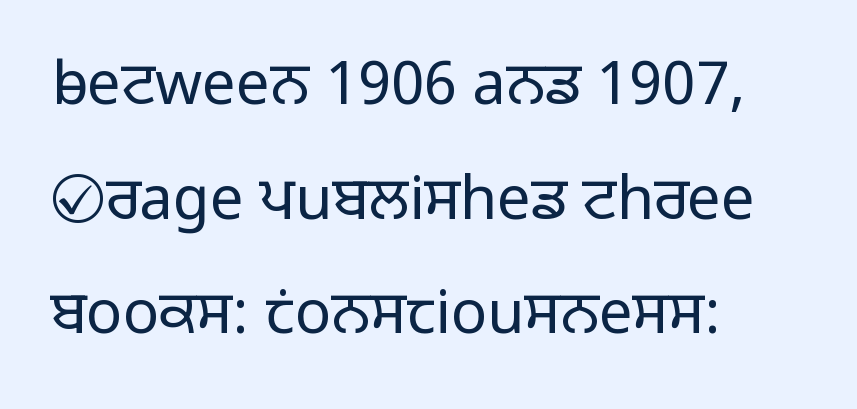
Q: Is the text bold? A: No.
Q: Is the text italic (slanted)? A: No, it is upright.
Q: Is the typeface a serif or a sans-serif typeface? A: Sans-serif.
Q: Is the text underlined? A: No.
Q: How is the paragraph aligned? A: Left-aligned.
Q: Is the spacing between letters normal or unusually wide? A: Normal.
Q: Is the spacing between lines tight, normal or loose? A: Loose.
Q: Width (condensed, normal, or wide)? A: Normal.
Q: Stroke contrast? A: Low.
Q: x-height? A: Medium.
Q: Monospaced? A: No.
